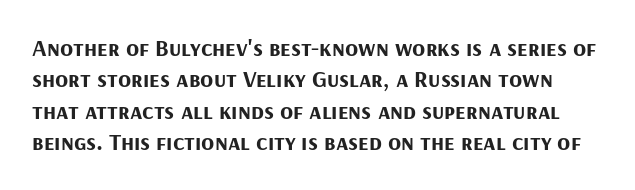
The image shows 24 px bold type, upright; set normal line spacing (1.31x), normal letter spacing, not underlined.
